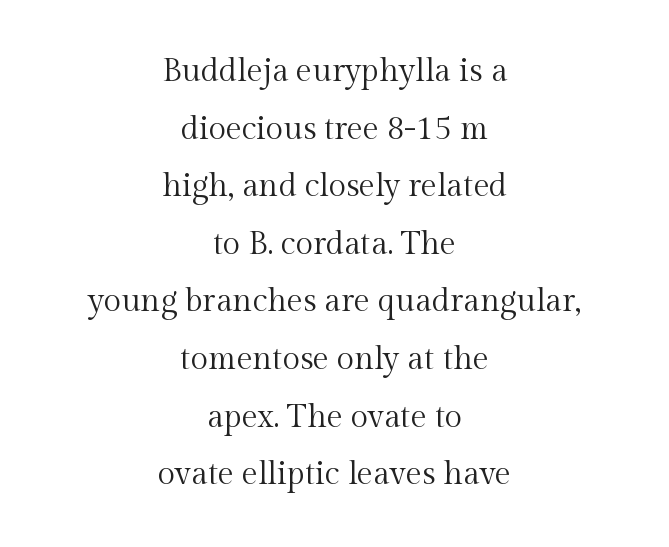
{"serif": "yes", "italic": "no", "bold": "no", "weight": "regular", "width": "normal", "x_height": "medium", "monospaced": "no", "underline": "no", "align": "center", "line_spacing_ratio": 1.8, "letter_spacing": "normal", "letter_spacing_em": 0.0, "glyph_px": 32}
